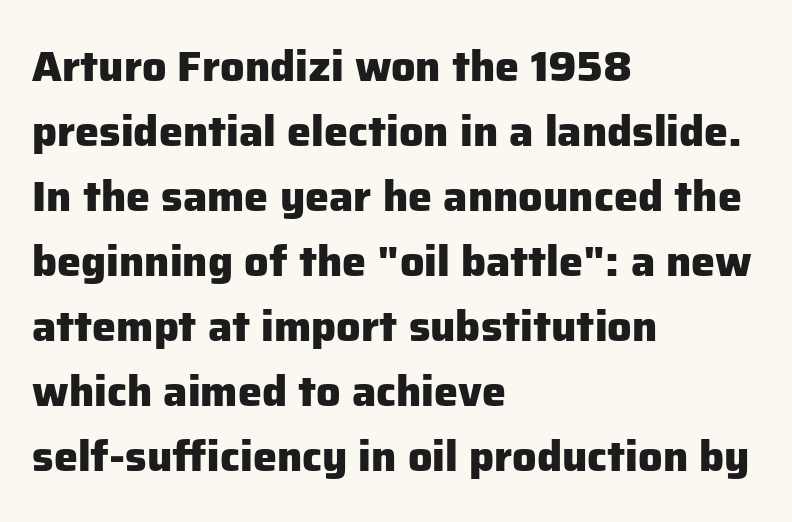
The image shows 43 px heavy sans-serif type, upright; set left-aligned, normal line spacing (1.51x), normal letter spacing, not underlined; low stroke contrast and a medium x-height.
